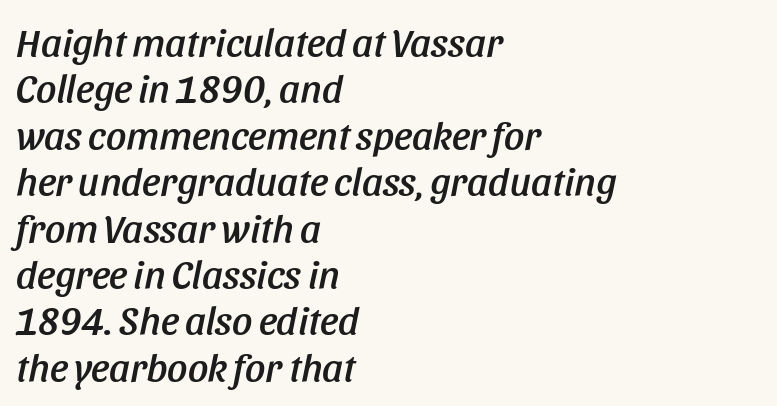
Q: Is the text italic (slanted)? A: Yes, it leans right by about 11 degrees.
Q: Is the text underlined? A: No.
Q: How is the paragraph aligned? A: Left-aligned.
Q: Is the spacing between letters normal or unusually wide? A: Normal.
Q: Width (condensed, normal, or wide)? A: Condensed.
Q: Stroke contrast? A: Low.
Q: x-height? A: Large.
Q: Monospaced? A: No.
